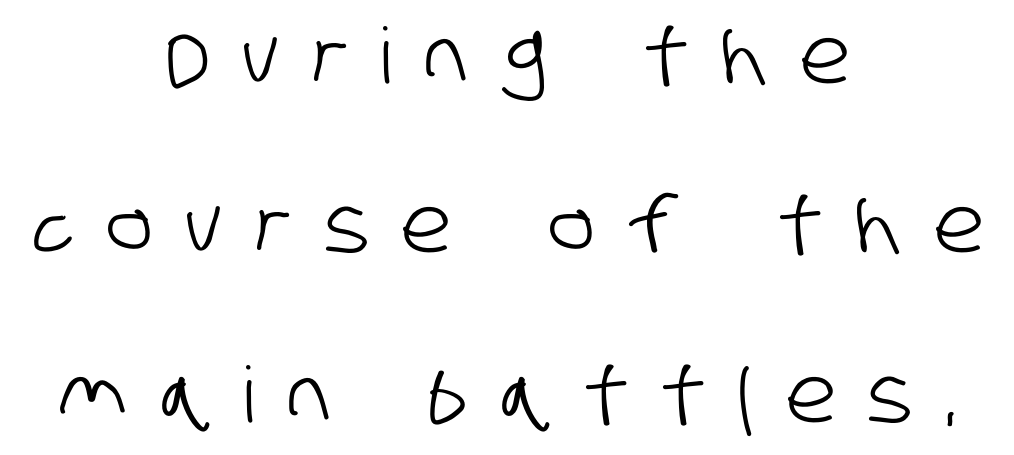
The image shows 77 px condensed sans-serif type; set centered, loose line spacing (2.2x), unusually wide letter spacing (+0.43 em), not underlined; low stroke contrast and a large x-height.
